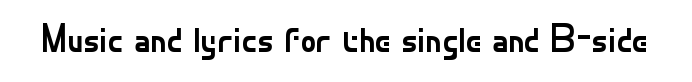
The image shows 39 px regular-weight sans-serif type, upright; set normal letter spacing, not underlined; low stroke contrast and a small x-height.
